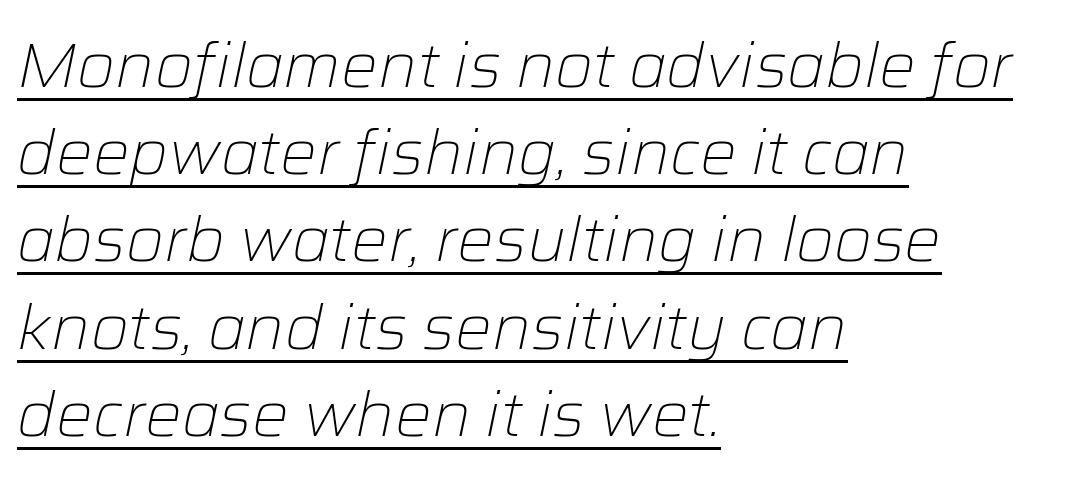
{"italic": "yes", "lean": "right", "slant_degrees": 12, "bold": "no", "weight": "light", "width": "normal", "stroke_contrast": "low", "x_height": "medium", "monospaced": "no", "underline": "yes", "align": "left", "line_spacing": "normal", "line_spacing_ratio": 1.43, "letter_spacing": "normal", "letter_spacing_em": 0.0, "glyph_px": 61}
